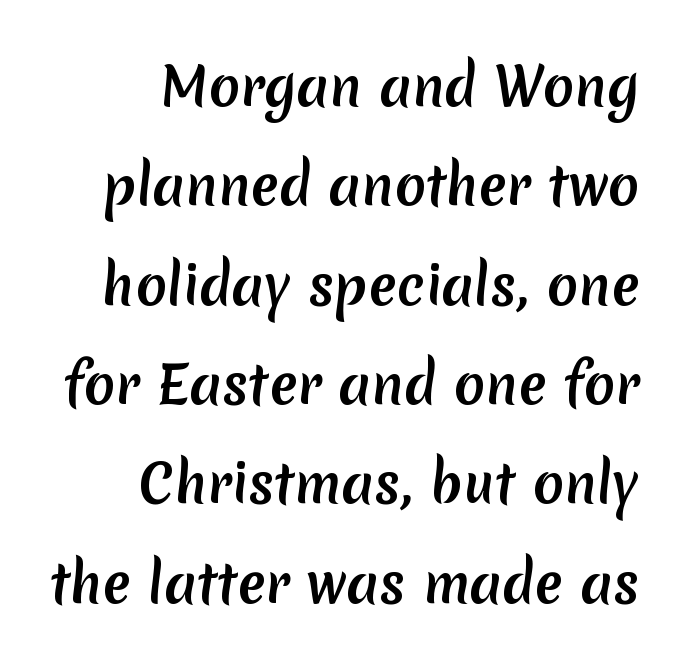
{"serif": "no", "bold": "yes", "weight": "semibold", "width": "normal", "stroke_contrast": "low", "x_height": "medium", "monospaced": "no", "underline": "no", "align": "right", "line_spacing": "loose", "line_spacing_ratio": 1.91, "letter_spacing": "normal", "letter_spacing_em": 0.0, "glyph_px": 52}
